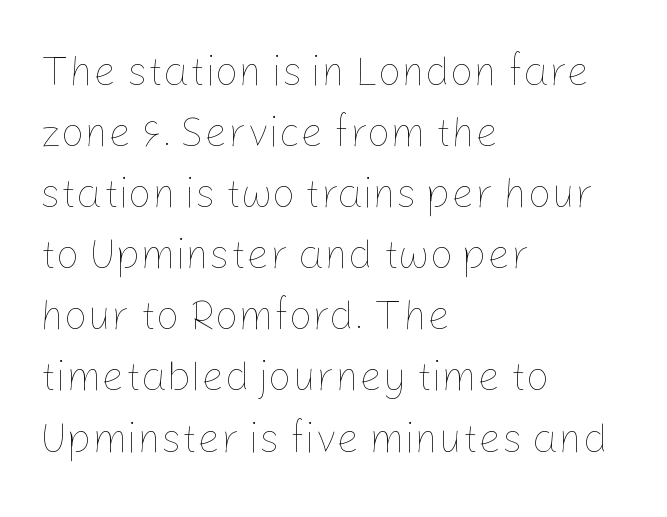
Q: Is the text bold? A: No.
Q: Is the text italic (slanted)? A: No, it is upright.
Q: Is the text underlined? A: No.
Q: How is the paragraph aligned? A: Left-aligned.
Q: Is the spacing between letters normal or unusually wide? A: Normal.
Q: Is the spacing between lines tight, normal or loose? A: Normal.
Q: Width (condensed, normal, or wide)? A: Normal.
Q: Stroke contrast? A: Low.
Q: x-height? A: Medium.
Q: Monospaced? A: No.
